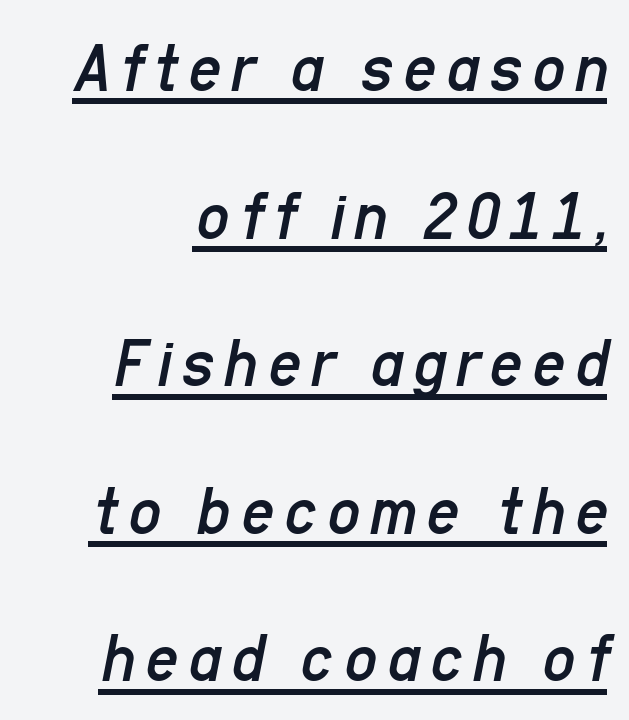
Q: Is the text bold? A: No.
Q: Is the text italic (slanted)? A: Yes, it leans right by about 11 degrees.
Q: Is the text underlined? A: Yes.
Q: How is the paragraph aligned? A: Right-aligned.
Q: Is the spacing between lines tight, normal or loose? A: Loose.
Q: Width (condensed, normal, or wide)? A: Condensed.
Q: Stroke contrast? A: Low.
Q: x-height? A: Medium.
Q: Monospaced? A: No.
